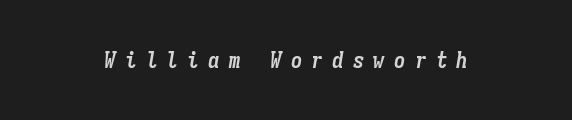
{"italic": "yes", "lean": "right", "slant_degrees": 9, "bold": "yes", "underline": "no", "letter_spacing": "wide", "letter_spacing_em": 0.4, "glyph_px": 23}
